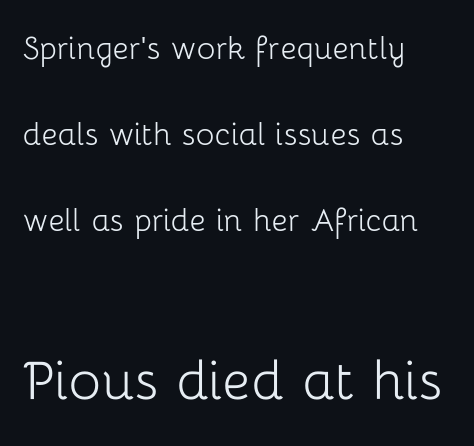
The image shows 68 px light sans-serif type, upright; set left-aligned, loose line spacing (2.21x), normal letter spacing, not underlined; the second (bottom) block is 1.74x larger; low stroke contrast and a medium x-height.
